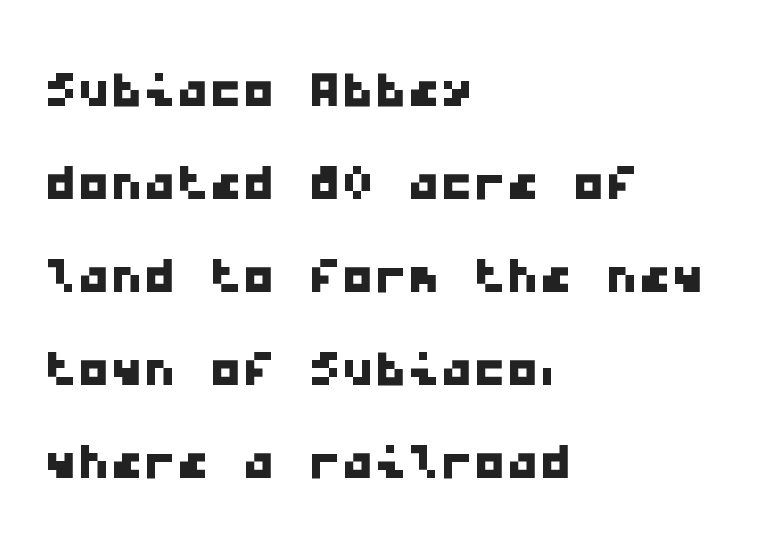
{"serif": "no", "width": "wide", "stroke_contrast": "low", "x_height": "medium", "monospaced": "yes", "underline": "no", "align": "left", "line_spacing": "normal", "line_spacing_ratio": 1.41, "letter_spacing": "normal", "letter_spacing_em": 0.0, "glyph_px": 66}
